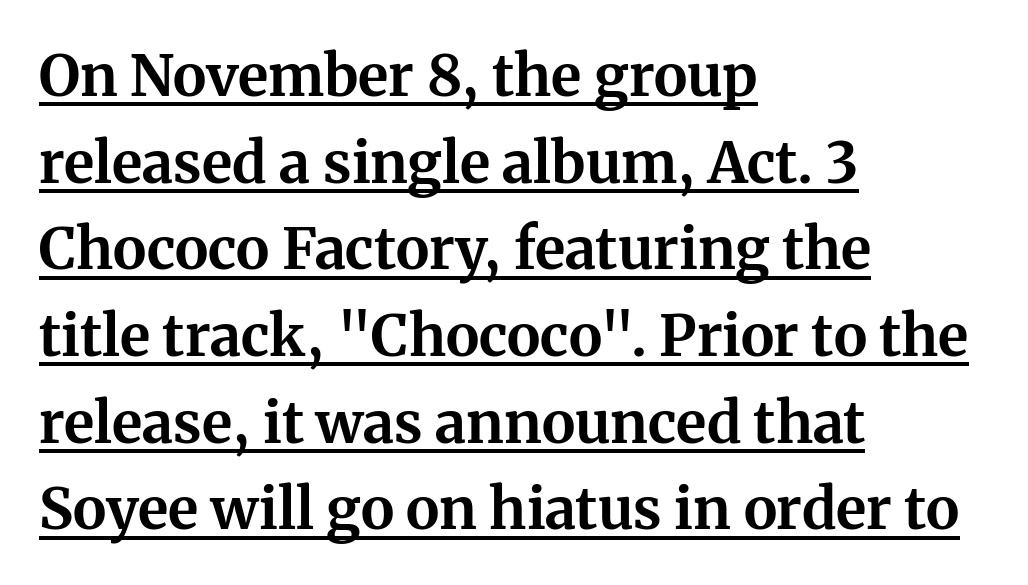
The image shows 57 px bold serif type, upright; set left-aligned, normal line spacing (1.52x), normal letter spacing, underlined; medium stroke contrast and a medium x-height.
